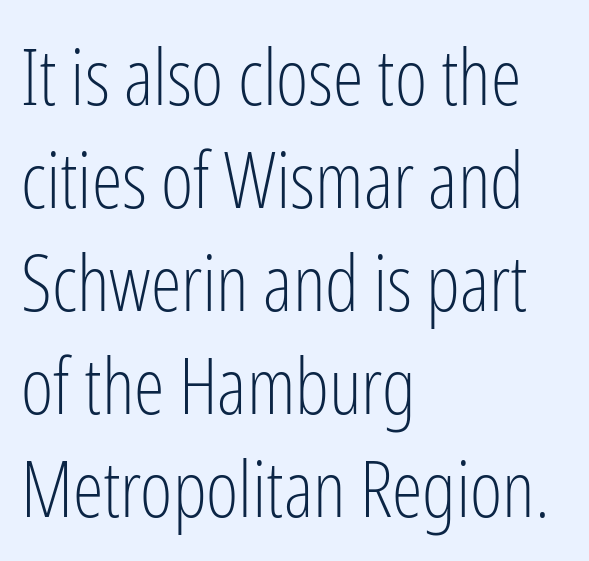
Underlining? Definitely not there. This rendering employs a face without finishing strokes, i.e., a sans-serif. Typeset ragged right — the left edge is the straight one. When letters stand straight like this, we call the style roman or upright. Vertical stems look standard width or narrower in stroke. The face used here is proportionally spaced, like ordinary book or web type.
